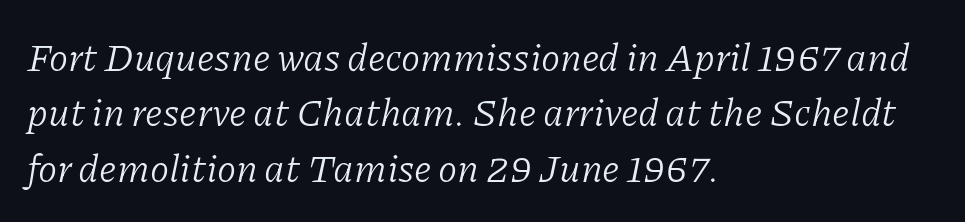
The image shows 39 px light serif type, italic (leaning right); set left-aligned, normal line spacing (1.42x), normal letter spacing, not underlined; low stroke contrast and a medium x-height.
